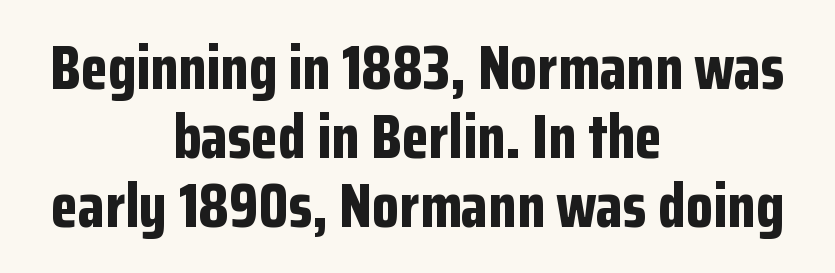
{"serif": "no", "italic": "no", "bold": "yes", "weight": "bold", "width": "condensed", "stroke_contrast": "low", "x_height": "medium", "monospaced": "no", "underline": "no", "align": "center", "line_spacing": "tight", "line_spacing_ratio": 1.11, "letter_spacing": "normal", "letter_spacing_em": 0.0, "glyph_px": 62}
